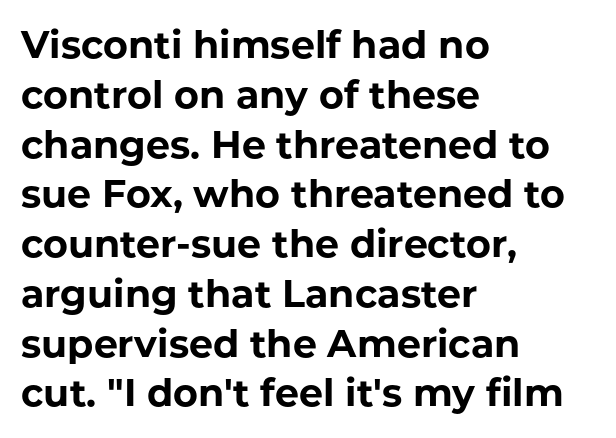
The designer left line spacing at the default. Compared with typical body copy, the letter spacing here is the same. Notice how the passage keeps a crisp vertical edge on the left only. Typesetter's note: full bold, strokes at maximum text heaviness. These lines are rendered in a variable-pitch font. The font's upright variant was chosen for this text.
